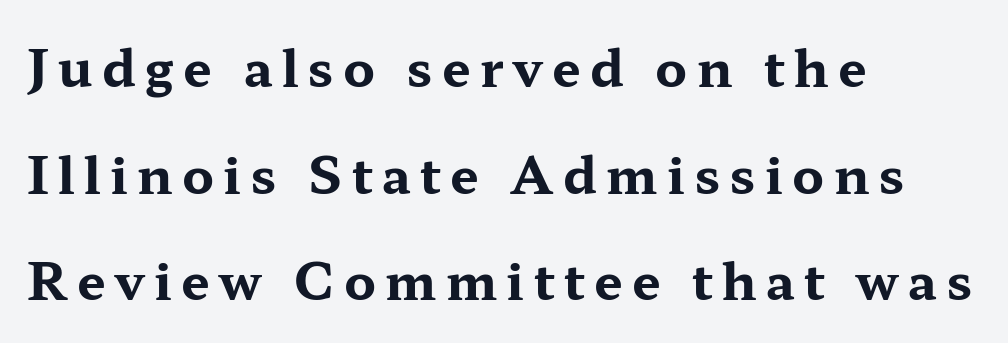
The image shows 51 px bold, wide serif type, upright; set left-aligned, loose line spacing (2.09x), not underlined; medium stroke contrast and a medium x-height.
